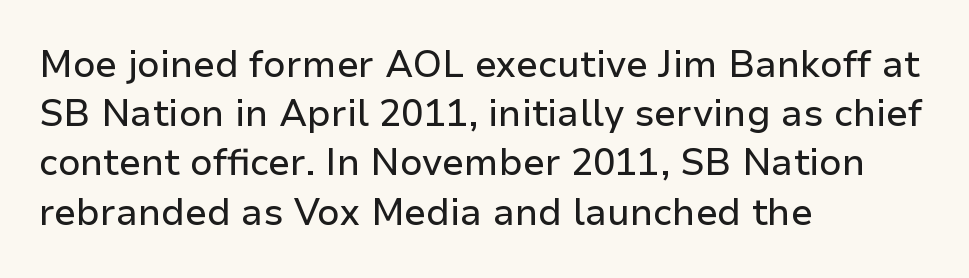
{"serif": "no", "italic": "no", "width": "normal", "stroke_contrast": "low", "x_height": "medium", "monospaced": "no", "underline": "no", "align": "left", "line_spacing": "normal", "line_spacing_ratio": 1.33, "letter_spacing": "normal", "letter_spacing_em": 0.0, "glyph_px": 37}
